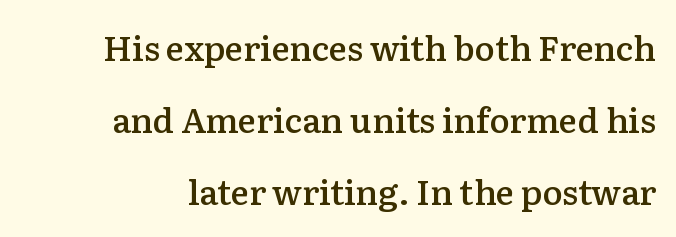
What stands out about the letter spacing? Nothing — it is the standard amount. Designer's note — italics off, roman on. Serifs: yes, visible at the terminals of the letterforms. The vertical gap from one line to the next is large. The passage shown is typed in a proportional face where columns would drift. Caption: semibold face, moderately heavy strokes.
